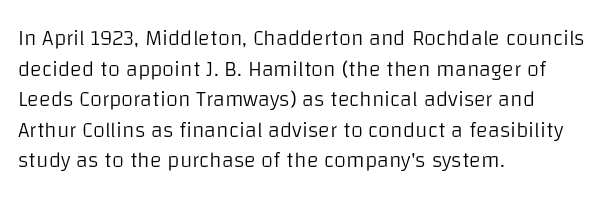
Here the glyphs are tracked normally, forming tight word shapes. This sample keeps an unexceptional amount of space between lines. Every character sits straight up, as roman type does. Each stroke keeps to a modest, everyday thickness or less. This rendering uses left alignment, leaving the right contour irregular. Descenders are the only things crossing below the line.
